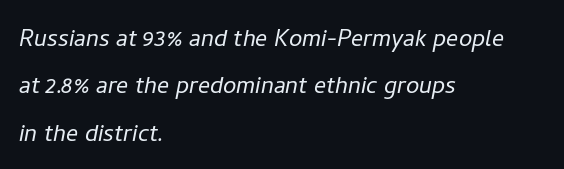
Q: Is the text bold? A: No.
Q: Is the text italic (slanted)? A: Yes, it leans right by about 11 degrees.
Q: Is the text underlined? A: No.
Q: How is the paragraph aligned? A: Left-aligned.
Q: Is the spacing between letters normal or unusually wide? A: Normal.
Q: Is the spacing between lines tight, normal or loose? A: Normal.
Q: Width (condensed, normal, or wide)? A: Normal.
Q: Stroke contrast? A: Low.
Q: x-height? A: Medium.
Q: Monospaced? A: No.
